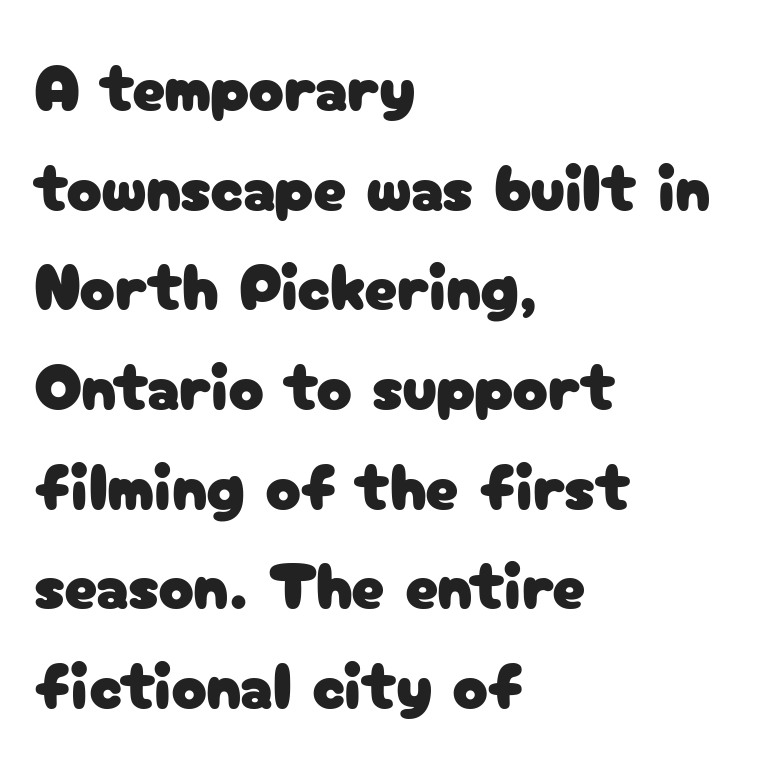
Posture: upright roman. Honestly, the row spacing looks completely unremarkable. Glyph-to-glyph distance matches everyday printed text. Stroke terminals: plain, sans-serif.
